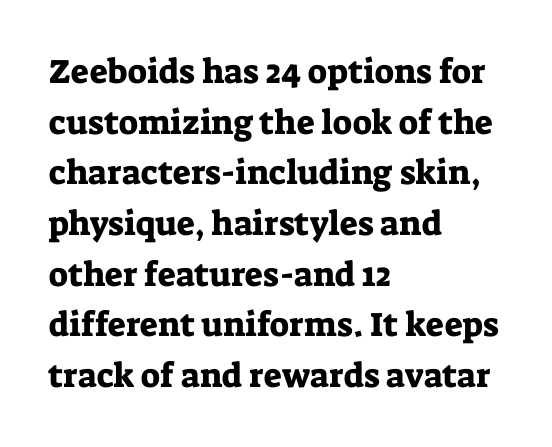
Q: Is the text italic (slanted)? A: No, it is upright.
Q: Is the typeface a serif or a sans-serif typeface? A: Serif.
Q: Is the text underlined? A: No.
Q: How is the paragraph aligned? A: Left-aligned.
Q: Is the spacing between letters normal or unusually wide? A: Normal.
Q: Is the spacing between lines tight, normal or loose? A: Normal.
Q: Width (condensed, normal, or wide)? A: Normal.
Q: Stroke contrast? A: Low.
Q: x-height? A: Medium.
Q: Monospaced? A: No.
